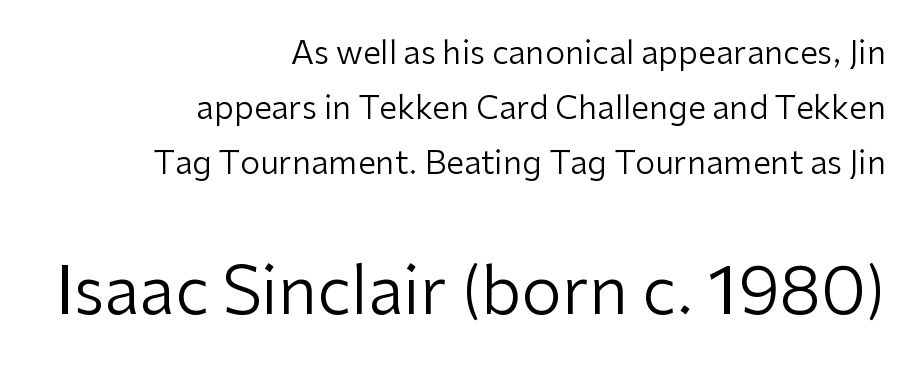
The image shows 65 px regular-weight sans-serif type, upright; set right-aligned, line spacing 1.72x, normal letter spacing, not underlined; the second (bottom) block is 2.03x larger; low stroke contrast and a medium x-height.
